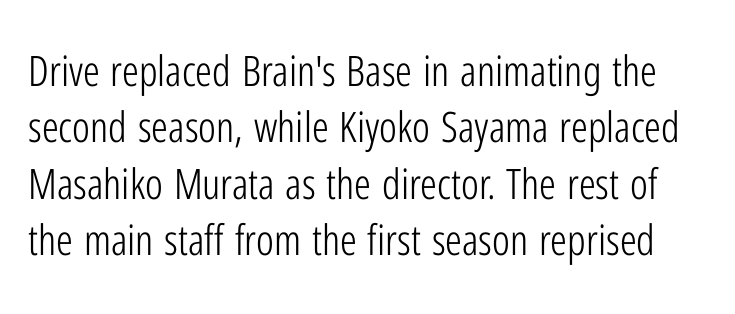
Q: Is the text bold? A: No.
Q: Is the text italic (slanted)? A: No, it is upright.
Q: Is the typeface a serif or a sans-serif typeface? A: Sans-serif.
Q: Is the text underlined? A: No.
Q: Is the spacing between letters normal or unusually wide? A: Normal.
Q: Is the spacing between lines tight, normal or loose? A: Normal.
Q: Width (condensed, normal, or wide)? A: Condensed.
Q: Stroke contrast? A: Low.
Q: x-height? A: Medium.
Q: Monospaced? A: No.
